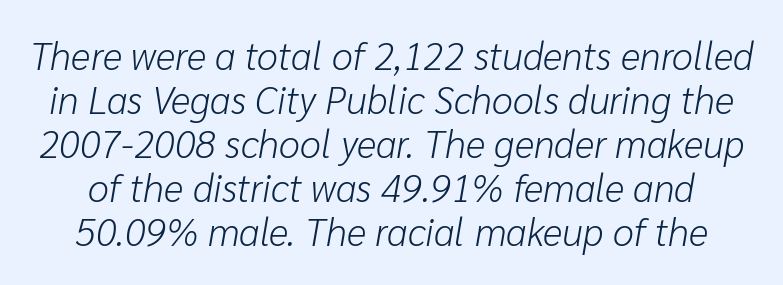
{"italic": "yes", "lean": "right", "slant_degrees": 10, "bold": "no", "weight": "light", "width": "normal", "stroke_contrast": "low", "x_height": "medium", "monospaced": "no", "underline": "no", "line_spacing_ratio": 1.16, "letter_spacing": "normal", "letter_spacing_em": 0.0, "glyph_px": 38}
